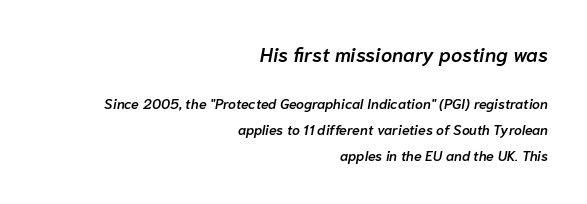
The image shows 20 px text type, italic (leaning right); set right-aligned, line spacing 1.88x, normal letter spacing, not underlined; the first (top) block is 1.43x larger.
